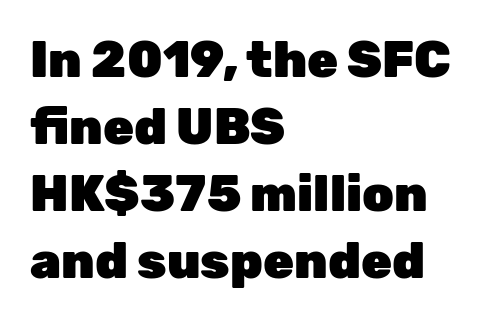
Q: Is the text bold? A: Yes.
Q: Is the text italic (slanted)? A: No, it is upright.
Q: Is the typeface a serif or a sans-serif typeface? A: Sans-serif.
Q: Is the text underlined? A: No.
Q: How is the paragraph aligned? A: Left-aligned.
Q: Is the spacing between letters normal or unusually wide? A: Normal.
Q: Is the spacing between lines tight, normal or loose? A: Normal.
Q: Width (condensed, normal, or wide)? A: Normal.
Q: Stroke contrast? A: Low.
Q: x-height? A: Medium.
Q: Monospaced? A: No.
